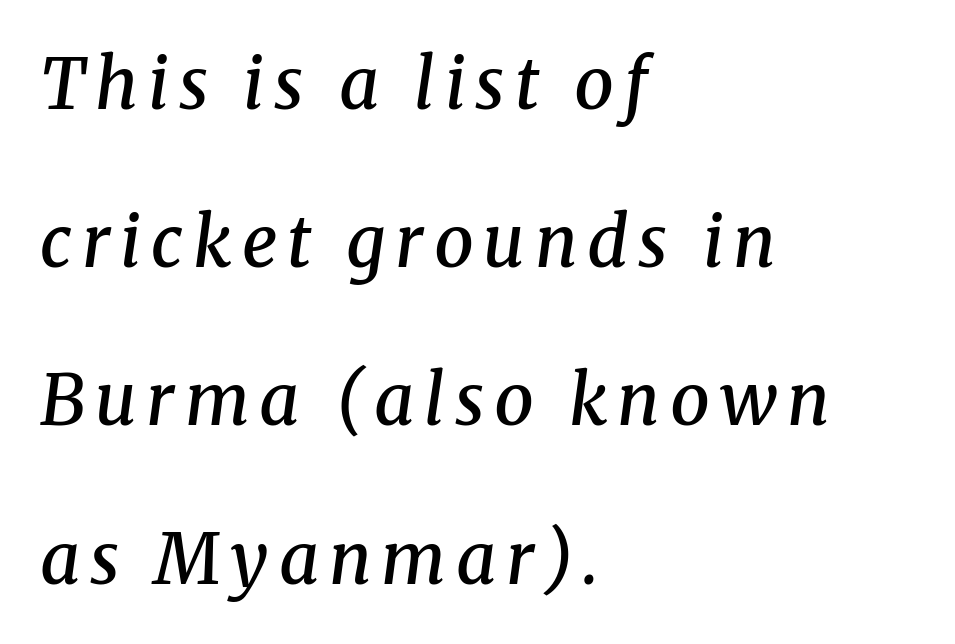
In terms of letterform style, serifs are clearly present. Stems and bowls a touch heavier than normal — semibold. The passage shown is typed in a proportional face where columns would drift. The zone under the glyphs is completely vacant.
